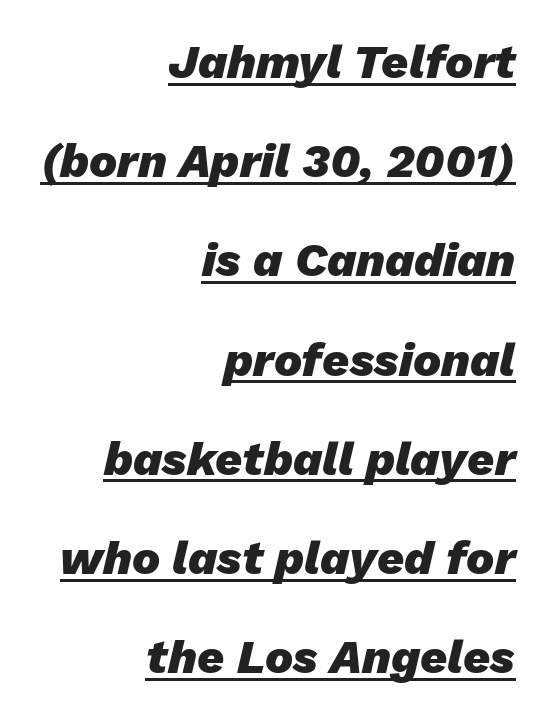
{"italic": "yes", "lean": "right", "slant_degrees": 13, "bold": "yes", "weight": "heavy", "width": "normal", "stroke_contrast": "low", "x_height": "medium", "monospaced": "no", "underline": "yes", "align": "right", "line_spacing": "loose", "line_spacing_ratio": 2.11, "letter_spacing": "normal", "letter_spacing_em": 0.0, "glyph_px": 47}
